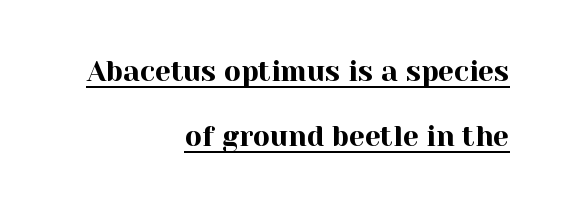
{"serif": "yes", "italic": "no", "width": "normal", "x_height": "medium", "monospaced": "no", "underline": "yes", "align": "right", "line_spacing": "loose", "line_spacing_ratio": 2.32, "letter_spacing": "normal", "letter_spacing_em": 0.0, "glyph_px": 28}
